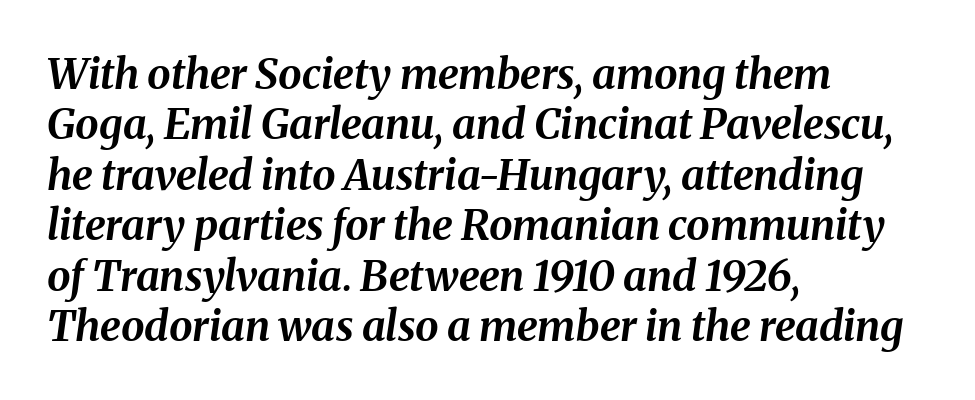
{"italic": "yes", "lean": "right", "slant_degrees": 8, "bold": "yes", "weight": "bold", "width": "normal", "stroke_contrast": "medium", "x_height": "medium", "monospaced": "no", "underline": "no", "align": "left", "line_spacing_ratio": 1.2, "letter_spacing": "normal", "letter_spacing_em": 0.0, "glyph_px": 42}
